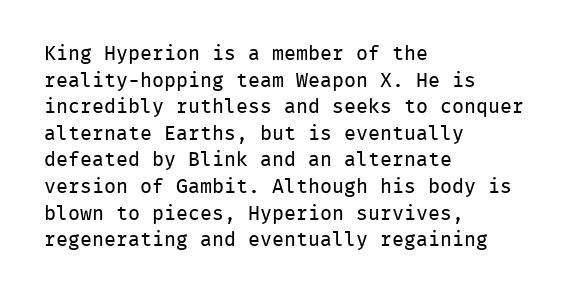
The image shows 20 px text type, upright; set left-aligned, normal line spacing (1.33x), normal letter spacing, not underlined.
